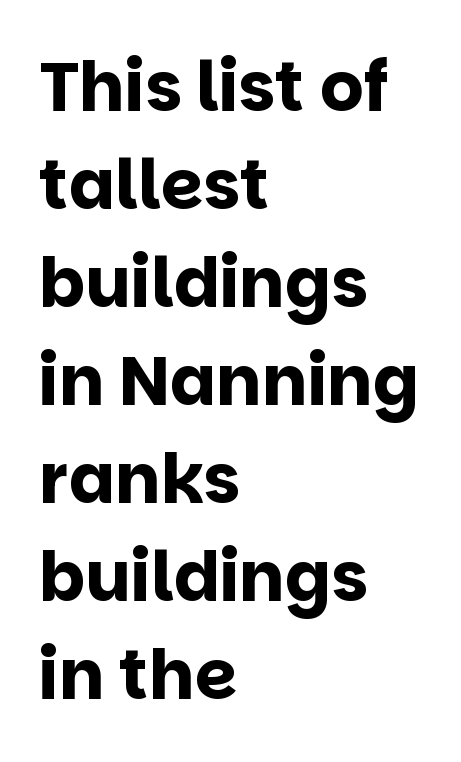
Stroke thickness is high; the sample reads as a true bold. Each line starts at the same left margin while the right side varies. The passage shown is not underscored anywhere. Think of a printed novel: that variable character pitch is what you see here. Leading matches the norm, producing a regular column.
